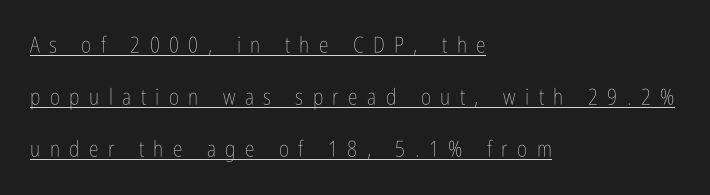
Glyph-to-glyph distance is far greater than everyday printed text. Horizontally, the lines are justified to the leading edge only. The characters are drawn with everyday or finer stroke widths. A baseline rule has been typeset under these characters.
